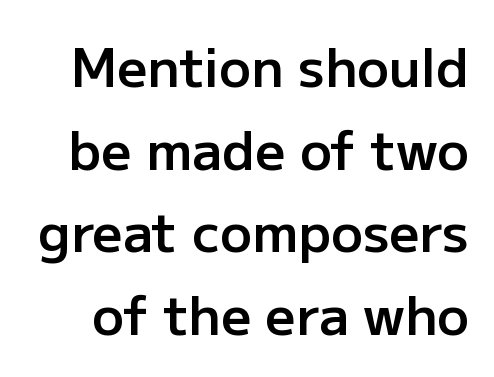
Q: Is the text bold? A: Semi-bold.
Q: Is the text italic (slanted)? A: No, it is upright.
Q: Is the typeface a serif or a sans-serif typeface? A: Sans-serif.
Q: Is the text underlined? A: No.
Q: Is the spacing between letters normal or unusually wide? A: Normal.
Q: Is the spacing between lines tight, normal or loose? A: Normal.
Q: Width (condensed, normal, or wide)? A: Normal.
Q: Stroke contrast? A: Low.
Q: x-height? A: Medium.
Q: Monospaced? A: No.
